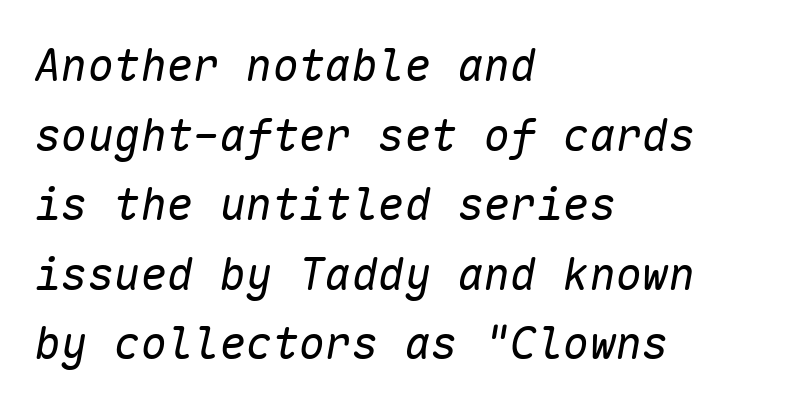
{"italic": "yes", "lean": "right", "slant_degrees": 10, "bold": "no", "weight": "regular", "width": "normal", "stroke_contrast": "low", "x_height": "medium", "monospaced": "yes", "underline": "no", "align": "left", "line_spacing": "normal", "line_spacing_ratio": 1.58, "letter_spacing": "normal", "letter_spacing_em": 0.0, "glyph_px": 44}
